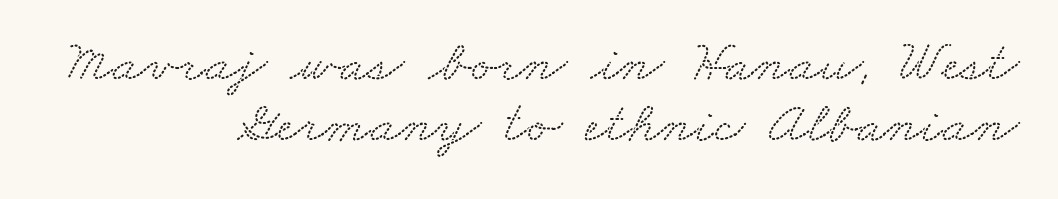
The image shows 59 px wide serif type; set right-aligned, tight line spacing (1.03x), normal letter spacing, not underlined; low stroke contrast and a small x-height.
